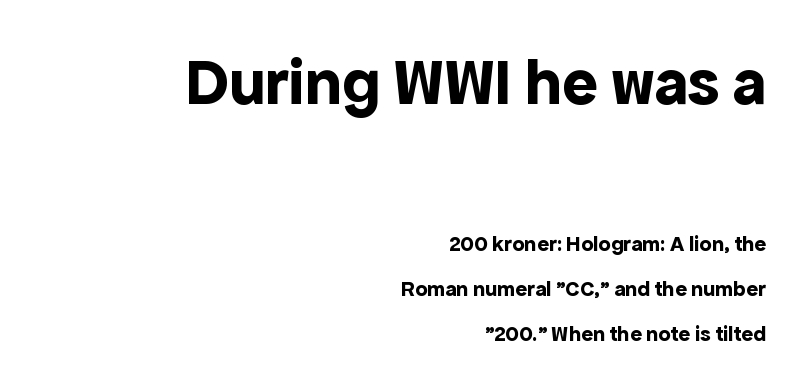
Do the letters lean? They stand straight. Reading down the block, your eye finds every line finishing at a fixed right position. Typesetter's note — upper block bumped up in size, lower block left smaller. Default kerning and tracking; the words read as compact shapes. Letterform terminals end flat and unadorned throughout the passage. The sample has been set heavy, in full bold.
